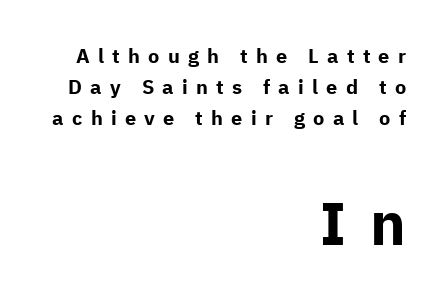
The image shows 60 px bold sans-serif type, upright; set right-aligned, normal line spacing (1.55x), unusually wide letter spacing (+0.41 em), not underlined; the second (bottom) block is 3.0x larger; low stroke contrast and a medium x-height.
